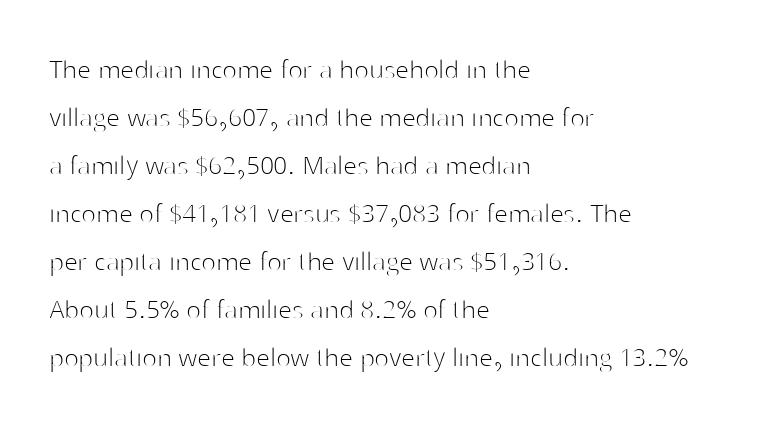
Is this a sans? Yes — the strokes have no serifs. In terms of leading, this rendering sits right in the middle. The lettering stays uniformly vertical, giving the passage a roman look. Here the glyphs are tracked normally, forming tight word shapes. Is the block centered? No — it sits flush against the left margin. Do the characters align in a grid? No, the font is proportional.
